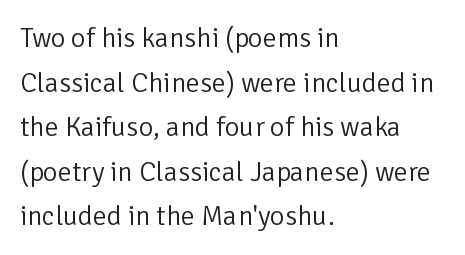
Q: Is the text bold? A: No.
Q: Is the text italic (slanted)? A: No, it is upright.
Q: Is the typeface a serif or a sans-serif typeface? A: Sans-serif.
Q: Is the text underlined? A: No.
Q: How is the paragraph aligned? A: Left-aligned.
Q: Is the spacing between letters normal or unusually wide? A: Normal.
Q: Is the spacing between lines tight, normal or loose? A: Normal.
Q: Width (condensed, normal, or wide)? A: Normal.
Q: Stroke contrast? A: Low.
Q: x-height? A: Medium.
Q: Monospaced? A: No.
